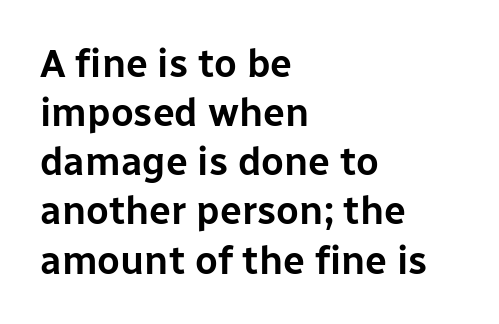
{"serif": "no", "italic": "no", "width": "normal", "stroke_contrast": "low", "x_height": "medium", "monospaced": "no", "underline": "no", "align": "left", "line_spacing": "normal", "line_spacing_ratio": 1.26, "letter_spacing": "normal", "letter_spacing_em": 0.0, "glyph_px": 39}
